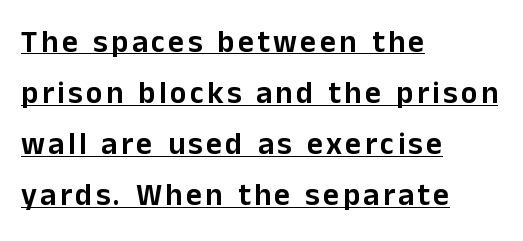
No feet cap the strokes, marking this as sans-serif type. These lines were composed using upright roman letters. You could not count columns in this text — the font is proportionally spaced. Looks like someone drew a line under every word here. The setting favours the left margin, as ordinary paragraphs usually do. Reading down the column, the eye jumps a familiar distance to each next line.
